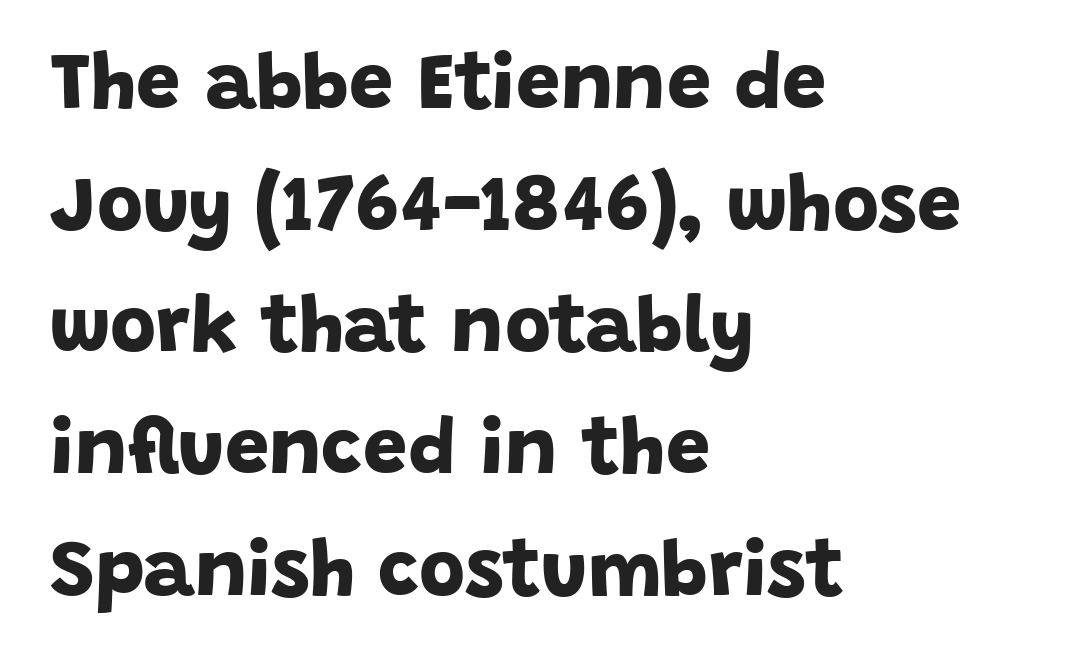
{"serif": "no", "bold": "yes", "weight": "bold", "width": "normal", "stroke_contrast": "low", "x_height": "large", "monospaced": "no", "underline": "no", "align": "left", "line_spacing": "normal", "line_spacing_ratio": 1.54, "letter_spacing": "normal", "letter_spacing_em": 0.0, "glyph_px": 79}
